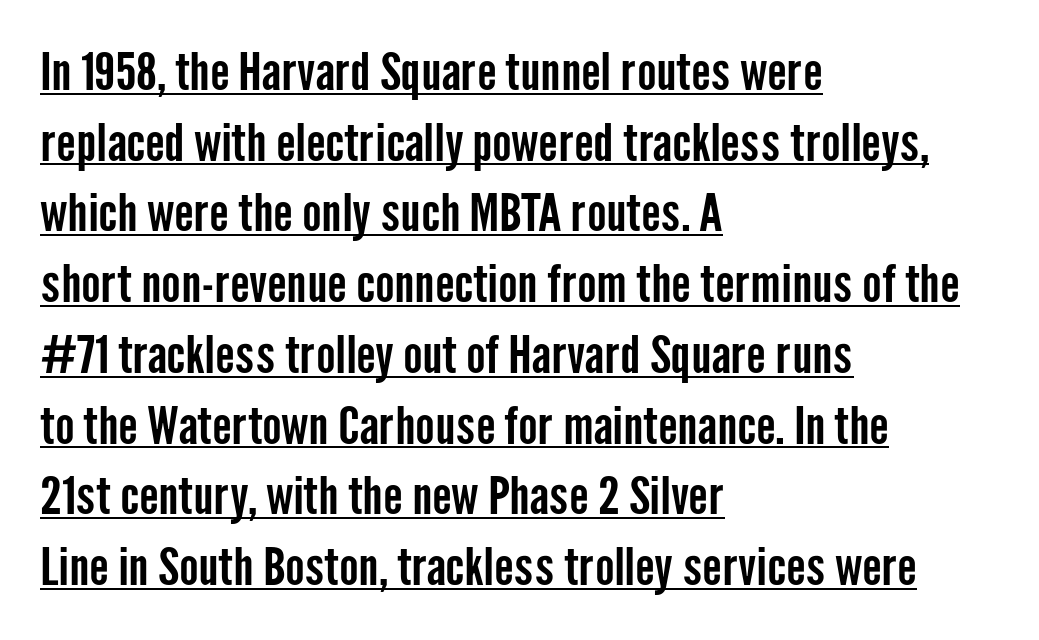
The image shows 52 px condensed sans-serif type, upright; set left-aligned, normal line spacing (1.36x), normal letter spacing, underlined; low stroke contrast and a medium x-height.
